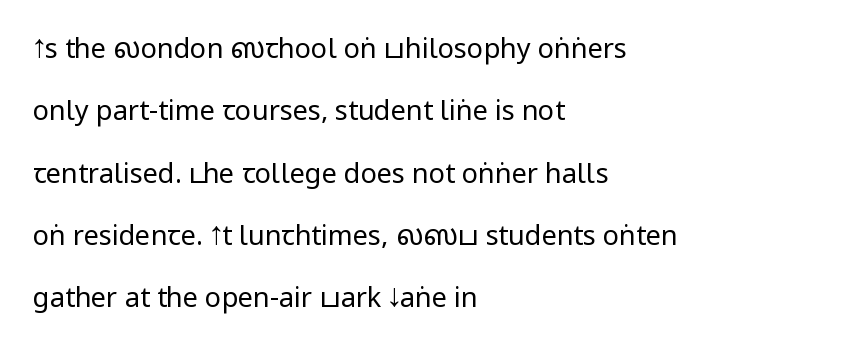
{"italic": "no", "bold": "no", "underline": "no", "align": "left", "line_spacing": "loose", "line_spacing_ratio": 2.31, "letter_spacing": "normal", "letter_spacing_em": 0.0, "glyph_px": 27}
